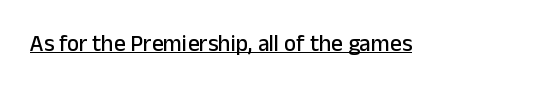
You can see a thin bar hugging the bottom of the glyphs. This rendering leaves character spacing at its baseline value. Style check: upright.
